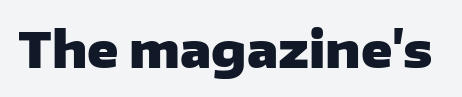
Check the space under the baseline: it is left empty. Does the weight exceed regular? Yes, all the way to bold. Think of a printed novel: that variable character pitch is what you see here. These lines were composed using upright roman letters. In terms of letterform style, serifs are entirely absent. No extra tracking has been applied to these lines.
